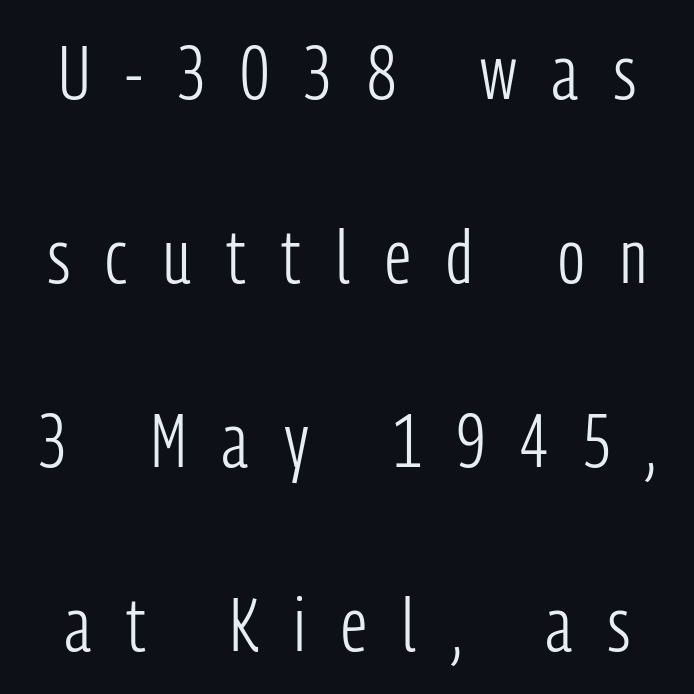
Varying glyph widths throughout — classic text-font behaviour. What stands out about the letter spacing? Its width — letters are far apart. Font category for this specimen: sans-serif. No chunkiness to these letters — they're not bold. Underline: absent.
